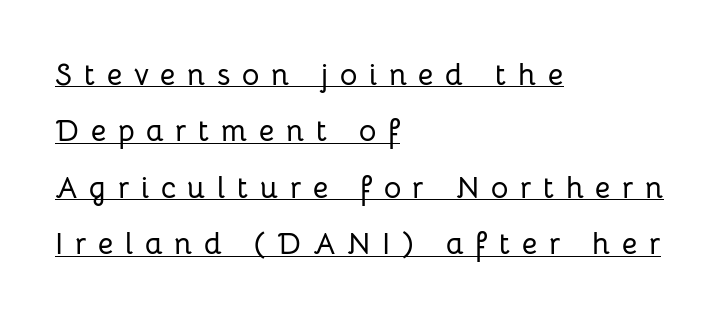
{"serif": "no", "italic": "no", "width": "normal", "stroke_contrast": "low", "x_height": "medium", "monospaced": "no", "underline": "yes", "align": "left", "line_spacing_ratio": 1.88, "letter_spacing": "wide", "letter_spacing_em": 0.39, "glyph_px": 30}
